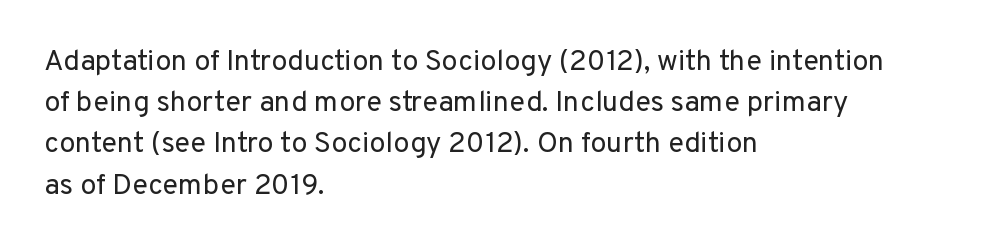
Here the glyphs are tracked normally, forming tight word shapes. The weight tops out at a normal text grade. The letters advance in unequal steps, a hallmark of proportional type. The space between consecutive lines is moderate.
